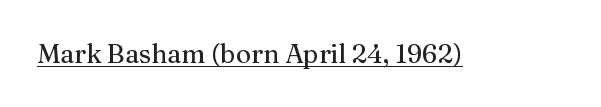
Q: Is the text italic (slanted)? A: No, it is upright.
Q: Is the text underlined? A: Yes.
Q: Is the spacing between letters normal or unusually wide? A: Normal.
